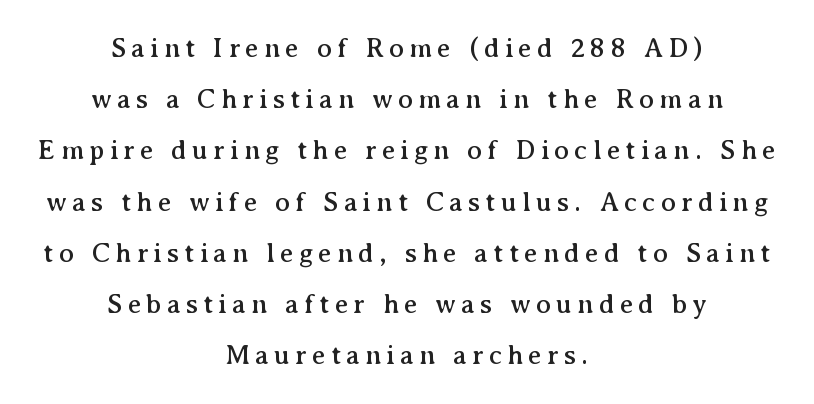
{"serif": "yes", "italic": "no", "width": "normal", "stroke_contrast": "medium", "x_height": "medium", "monospaced": "no", "underline": "no", "align": "center", "line_spacing_ratio": 1.83, "glyph_px": 28}
